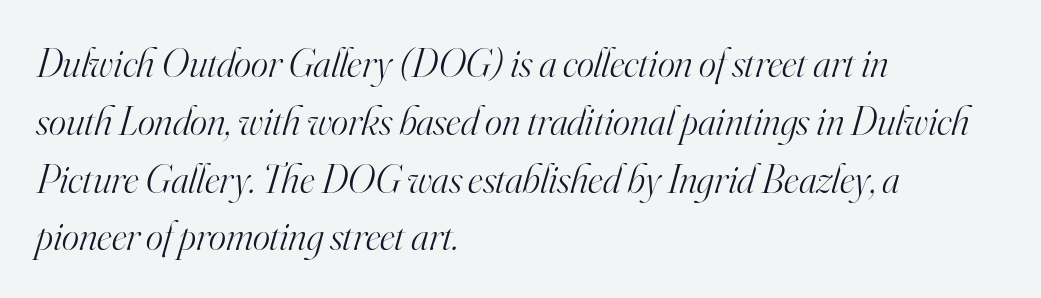
The image shows 41 px light serif type, italic (leaning right); set left-aligned, normal line spacing (1.41x), normal letter spacing, not underlined; high stroke contrast and a small x-height.
